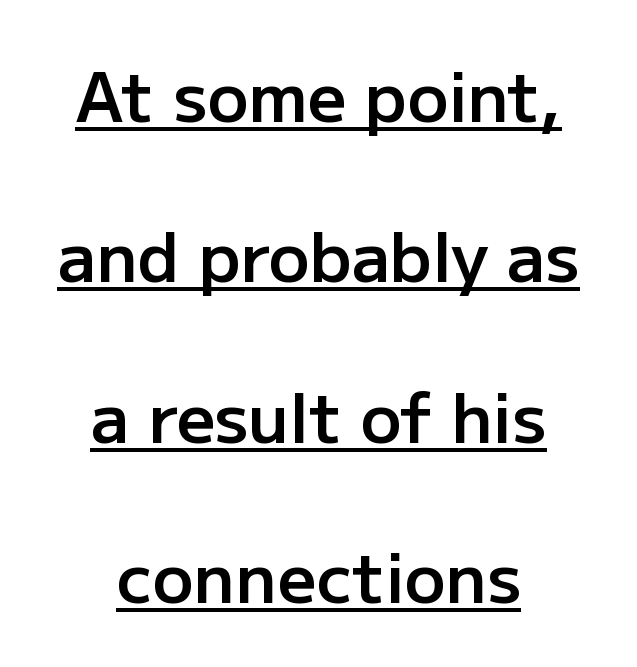
The image shows 68 px semibold sans-serif type, upright; set centered, loose line spacing (2.36x), normal letter spacing, underlined; low stroke contrast and a medium x-height.
